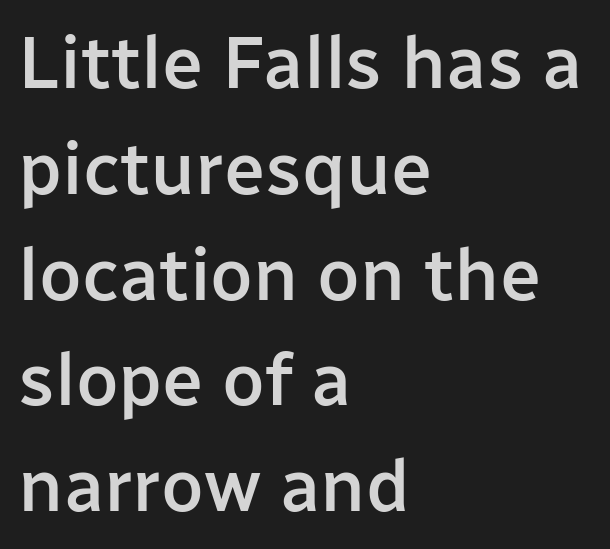
{"serif": "no", "italic": "no", "bold": "semi", "weight": "semibold", "width": "normal", "stroke_contrast": "low", "x_height": "medium", "monospaced": "no", "underline": "no", "align": "left", "line_spacing": "normal", "line_spacing_ratio": 1.43, "letter_spacing": "normal", "letter_spacing_em": 0.0, "glyph_px": 74}
